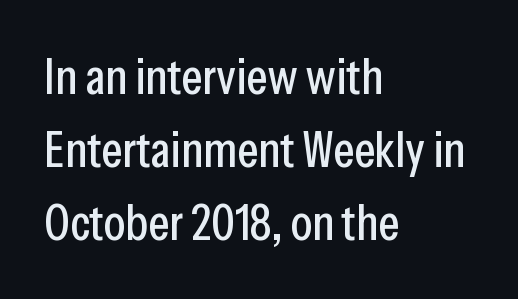
Students, note that the glyphs here touch the page at normal intervals. Successive baselines arrive at the customary interval. The area under the type is left untouched. No feet cap the strokes, marking this as sans-serif type. The ragged edge is on the right, which tells us the setting is flush left. A typesetter would call this proportional, since set widths differ per character.
